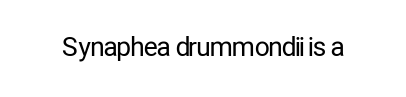
A roman cut, with each character standing at attention. Decoration check: the copy has no underline. The gaps between neighbouring characters are ordinary and unremarkable. Bold? No — there's no thickening of the strokes.
